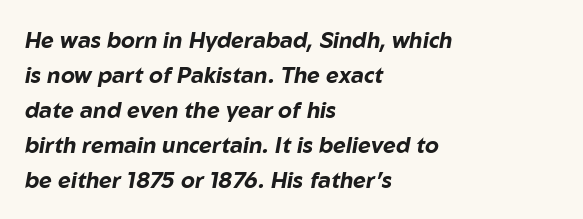
{"italic": "yes", "lean": "right", "slant_degrees": 10, "bold": "yes", "underline": "no", "align": "left", "line_spacing": "normal", "line_spacing_ratio": 1.59, "letter_spacing": "normal", "letter_spacing_em": 0.0, "glyph_px": 22}
